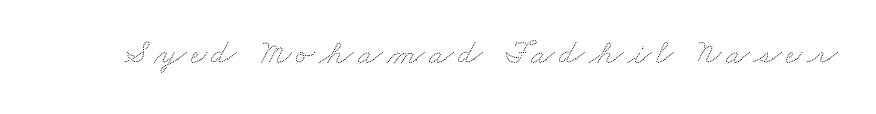
The image shows 35 px wide type; set not underlined; low stroke contrast and a small x-height.
